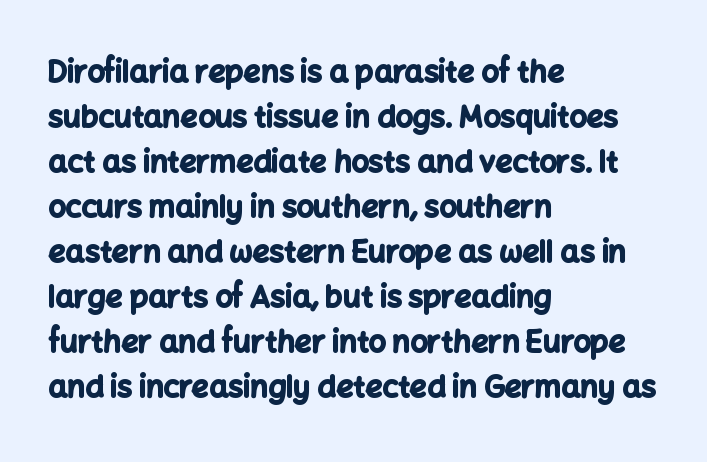
Any mark beneath the type? The region is blank. This is sans-serif lettering, the kind often seen on screens and signage. A dark, heavy texture on the line: the type is bold. The letterforms sit shoulder to shoulder at normal distance.
